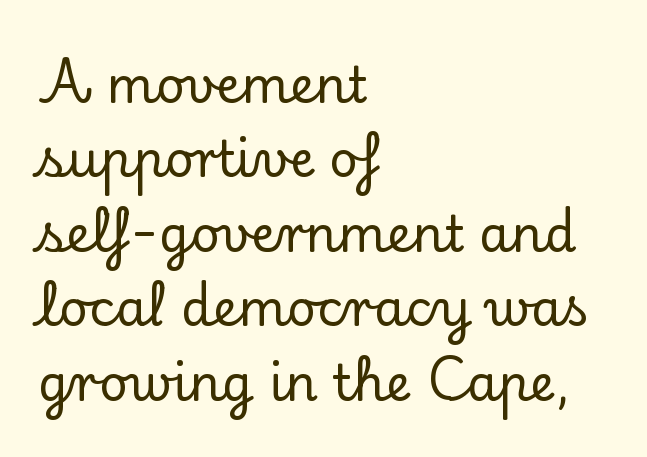
The rendering uses natural spacing where letterforms have individual widths. Baseline-to-baseline distance is the conventional proportion of letter height. Underline: absent. The rendering anchors every line to the left-hand side. The gaps between neighbouring characters are ordinary and unremarkable.
